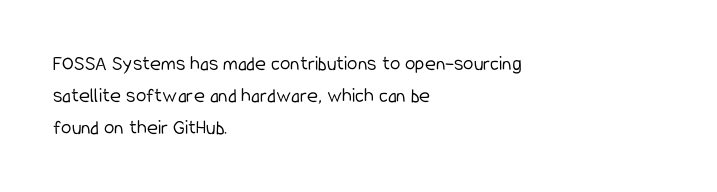
{"italic": "no", "bold": "no", "underline": "no", "align": "left", "line_spacing": "normal", "line_spacing_ratio": 1.52, "letter_spacing": "normal", "letter_spacing_em": 0.0, "glyph_px": 21}
